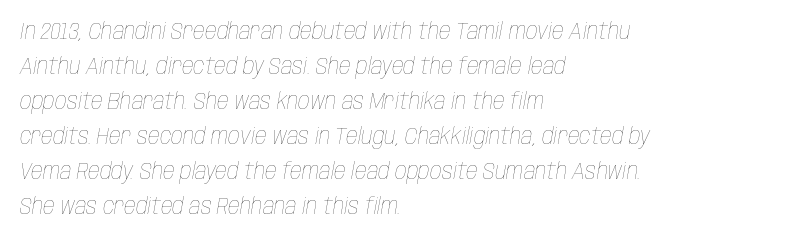
{"italic": "yes", "lean": "right", "slant_degrees": 10, "bold": "no", "underline": "no", "align": "left", "line_spacing": "normal", "line_spacing_ratio": 1.52, "letter_spacing": "normal", "letter_spacing_em": 0.0, "glyph_px": 23}
